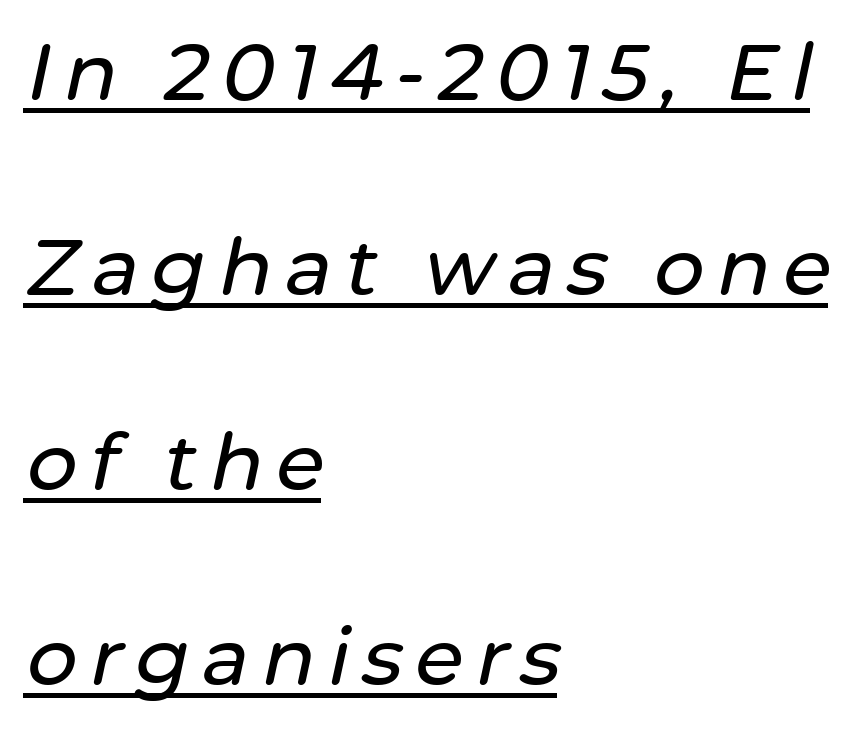
Q: Is the text italic (slanted)? A: Yes, it leans right by about 12 degrees.
Q: Is the text underlined? A: Yes.
Q: How is the paragraph aligned? A: Left-aligned.
Q: Is the spacing between lines tight, normal or loose? A: Loose.
Q: Width (condensed, normal, or wide)? A: Normal.
Q: Stroke contrast? A: Low.
Q: x-height? A: Medium.
Q: Monospaced? A: No.
